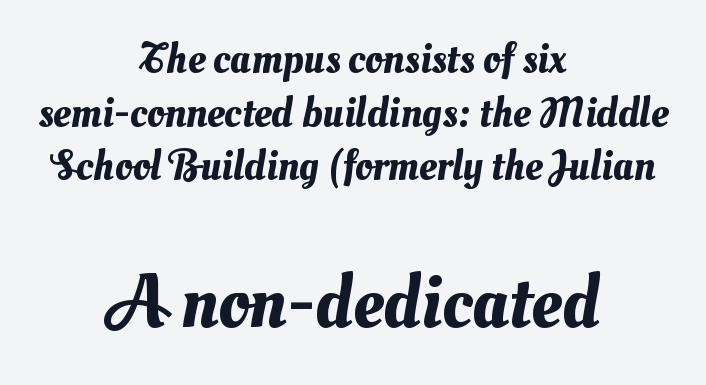
{"width": "normal", "stroke_contrast": "medium", "x_height": "small", "monospaced": "no", "underline": "no", "align": "center", "line_spacing": "normal", "line_spacing_ratio": 1.25, "letter_spacing": "normal", "letter_spacing_em": 0.0, "larger_block": "second", "size_ratio": 1.77, "glyph_px": 76}
